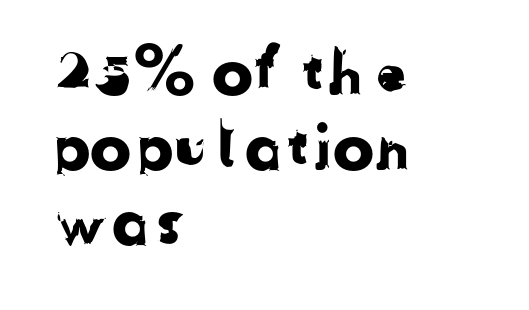
Q: Is the typeface a serif or a sans-serif typeface? A: Sans-serif.
Q: Is the text underlined? A: No.
Q: How is the paragraph aligned? A: Left-aligned.
Q: Is the spacing between letters normal or unusually wide? A: Normal.
Q: Width (condensed, normal, or wide)? A: Normal.
Q: Stroke contrast? A: Low.
Q: x-height? A: Medium.
Q: Monospaced? A: No.
